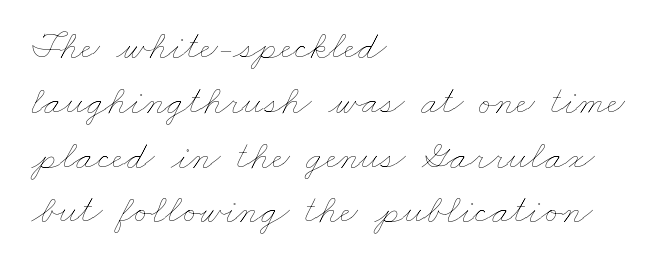
The image shows 40 px thin, wide type; set left-aligned, normal line spacing (1.37x), normal letter spacing, not underlined; low stroke contrast and a small x-height.
